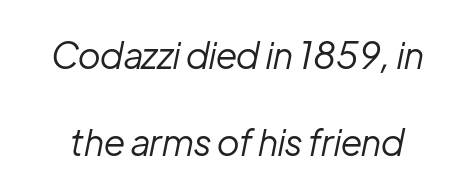
{"italic": "yes", "lean": "right", "slant_degrees": 12, "bold": "no", "weight": "regular", "width": "normal", "stroke_contrast": "low", "x_height": "medium", "monospaced": "no", "underline": "no", "line_spacing": "loose", "line_spacing_ratio": 2.41, "letter_spacing": "normal", "letter_spacing_em": 0.0, "glyph_px": 36}
